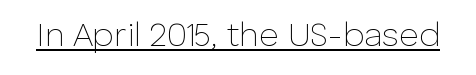
The image shows 34 px thin sans-serif type, upright; set normal letter spacing, underlined; low stroke contrast and a medium x-height.
